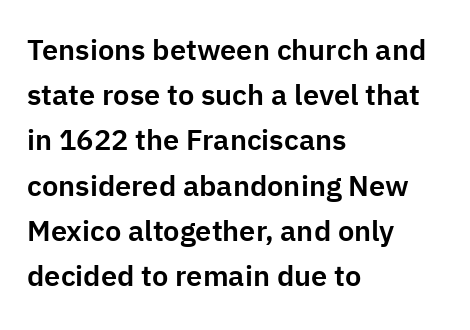
Q: Is the text italic (slanted)? A: No, it is upright.
Q: Is the typeface a serif or a sans-serif typeface? A: Sans-serif.
Q: Is the text underlined? A: No.
Q: How is the paragraph aligned? A: Left-aligned.
Q: Is the spacing between letters normal or unusually wide? A: Normal.
Q: Is the spacing between lines tight, normal or loose? A: Normal.
Q: Width (condensed, normal, or wide)? A: Normal.
Q: Stroke contrast? A: Low.
Q: x-height? A: Medium.
Q: Monospaced? A: No.
